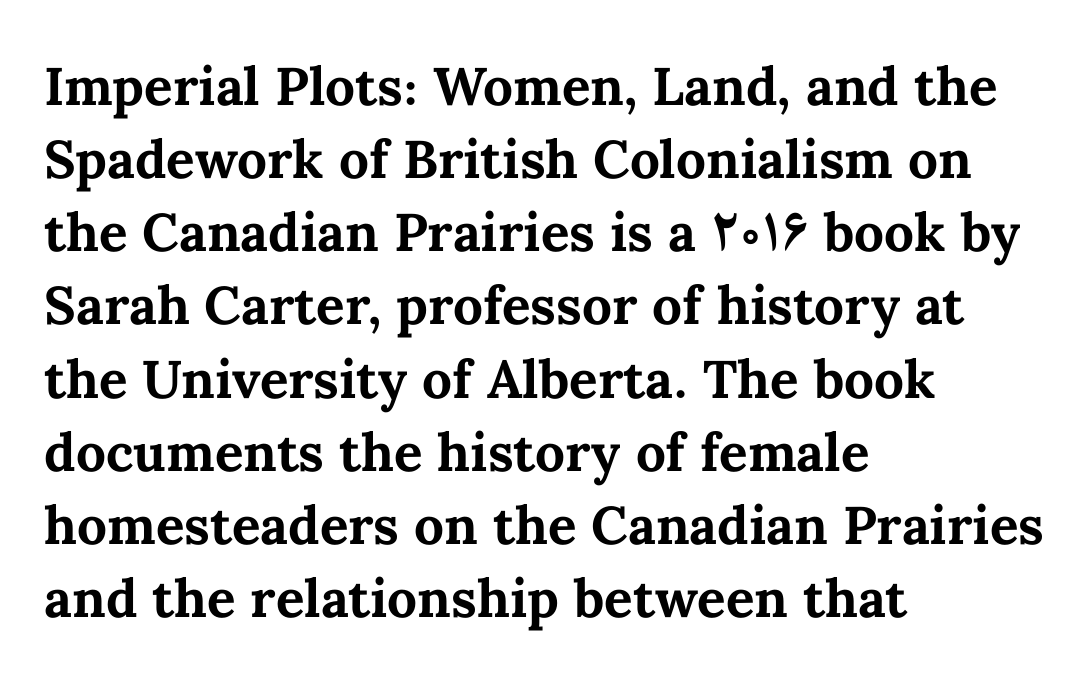
Teacher's note: observe the even left margin — that is flush-left alignment. It's the straight-up-and-down kind of type. You could not count columns in this text — the font is proportionally spaced. Just letters on the line, the space beneath them empty. The designer left line spacing at the default. I'd describe the lettering as bold — thick and assertive.
